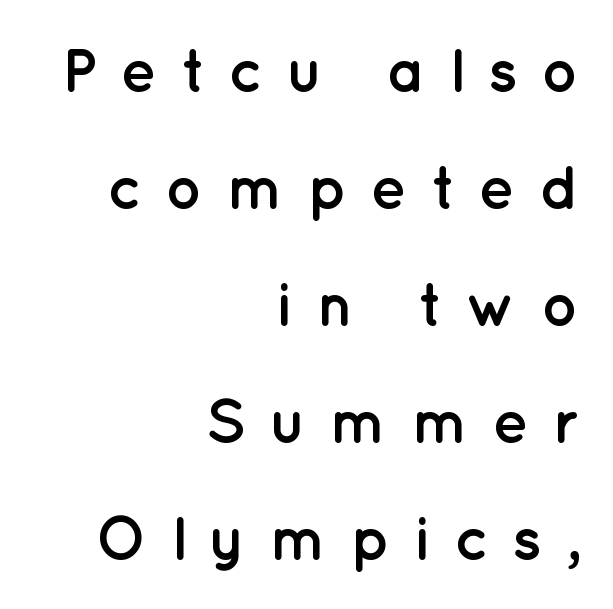
{"serif": "no", "italic": "no", "bold": "yes", "weight": "semibold", "width": "normal", "stroke_contrast": "low", "x_height": "medium", "monospaced": "no", "underline": "no", "align": "right", "line_spacing": "loose", "line_spacing_ratio": 1.92, "letter_spacing": "wide", "letter_spacing_em": 0.38, "glyph_px": 61}
